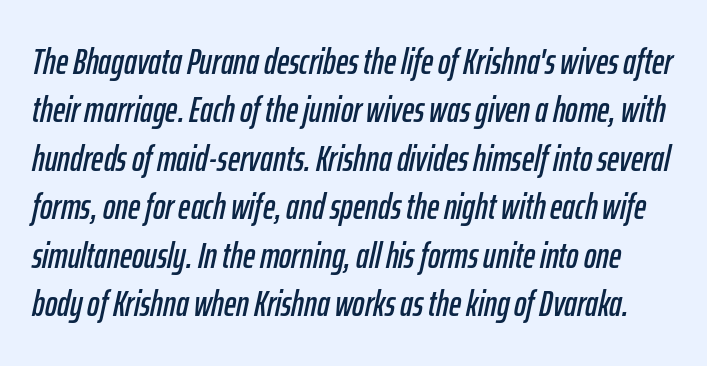
The image shows 37 px condensed type, italic (leaning right); set normal line spacing (1.31x), normal letter spacing, not underlined; low stroke contrast and a medium x-height.
